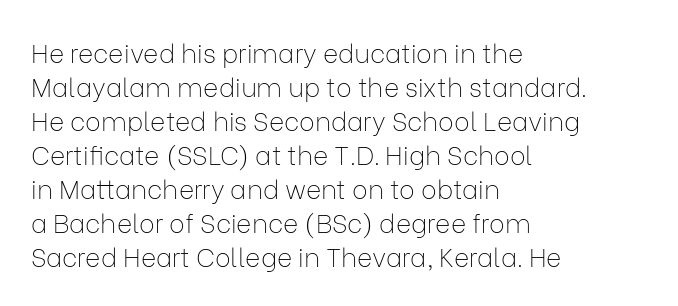
The image shows 26 px text type, upright; set left-aligned, normal line spacing (1.31x), normal letter spacing, not underlined.
